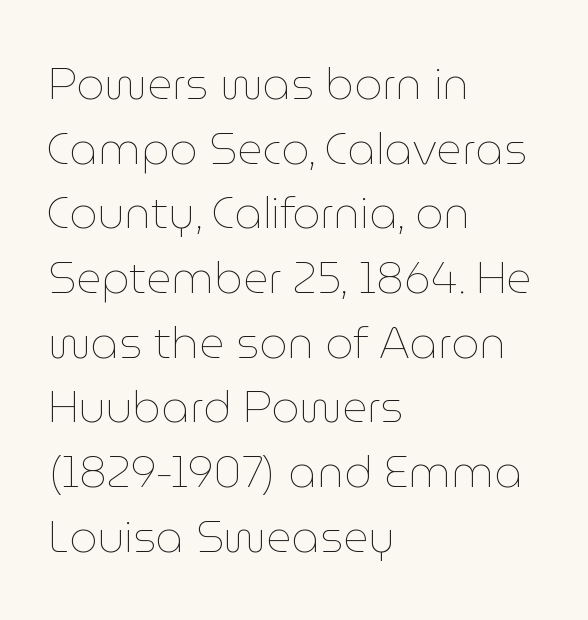
The image shows 44 px thin type, upright; set left-aligned, normal line spacing (1.47x), normal letter spacing, not underlined; low stroke contrast and a medium x-height.
